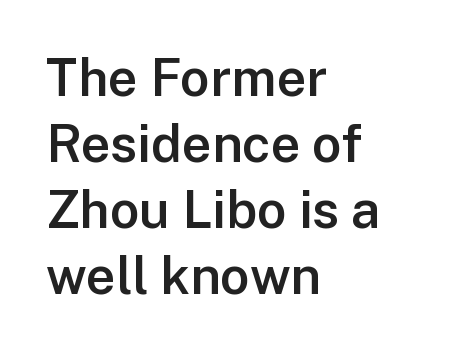
Q: Is the text bold? A: Semi-bold.
Q: Is the text italic (slanted)? A: No, it is upright.
Q: Is the typeface a serif or a sans-serif typeface? A: Sans-serif.
Q: Is the text underlined? A: No.
Q: How is the paragraph aligned? A: Left-aligned.
Q: Is the spacing between letters normal or unusually wide? A: Normal.
Q: Is the spacing between lines tight, normal or loose? A: Normal.
Q: Width (condensed, normal, or wide)? A: Normal.
Q: Stroke contrast? A: Low.
Q: x-height? A: Medium.
Q: Monospaced? A: No.
